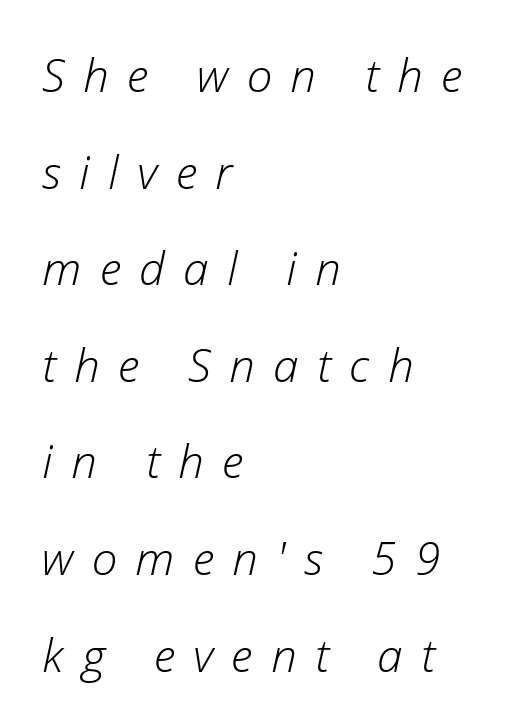
{"italic": "yes", "lean": "right", "slant_degrees": 12, "bold": "no", "weight": "light", "width": "normal", "stroke_contrast": "low", "x_height": "medium", "monospaced": "no", "underline": "no", "align": "left", "line_spacing": "loose", "line_spacing_ratio": 2.1, "letter_spacing": "wide", "letter_spacing_em": 0.4, "glyph_px": 46}
